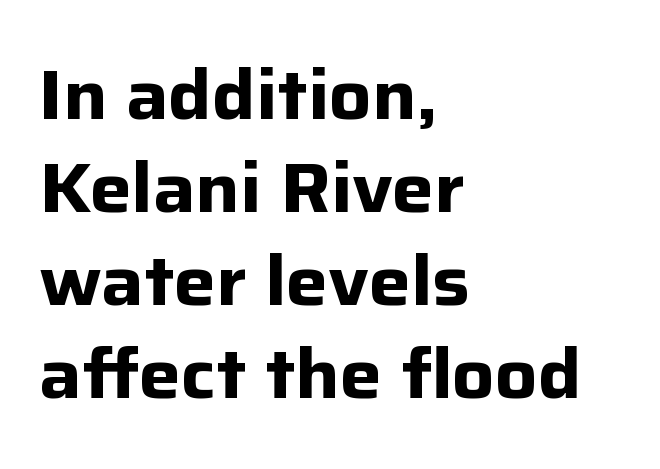
Q: Is the text bold? A: Yes.
Q: Is the text italic (slanted)? A: No, it is upright.
Q: Is the typeface a serif or a sans-serif typeface? A: Sans-serif.
Q: Is the text underlined? A: No.
Q: How is the paragraph aligned? A: Left-aligned.
Q: Is the spacing between letters normal or unusually wide? A: Normal.
Q: Is the spacing between lines tight, normal or loose? A: Normal.
Q: Width (condensed, normal, or wide)? A: Normal.
Q: Stroke contrast? A: Low.
Q: x-height? A: Medium.
Q: Monospaced? A: No.
